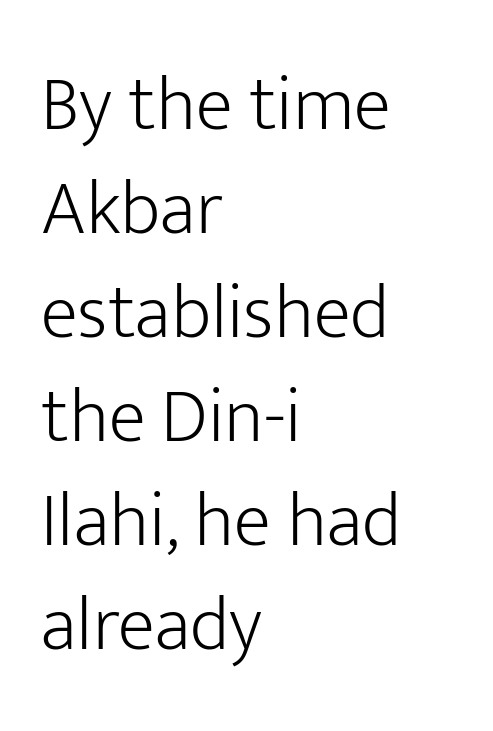
Q: Is the text bold? A: No.
Q: Is the text italic (slanted)? A: No, it is upright.
Q: Is the typeface a serif or a sans-serif typeface? A: Sans-serif.
Q: Is the text underlined? A: No.
Q: How is the paragraph aligned? A: Left-aligned.
Q: Is the spacing between letters normal or unusually wide? A: Normal.
Q: Is the spacing between lines tight, normal or loose? A: Normal.
Q: Width (condensed, normal, or wide)? A: Normal.
Q: Stroke contrast? A: Low.
Q: x-height? A: Medium.
Q: Monospaced? A: No.
